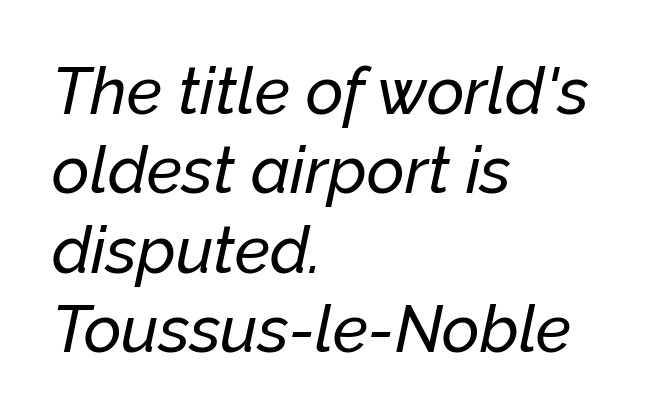
The image shows 65 px text type, italic (leaning right); set left-aligned, line spacing 1.22x, normal letter spacing, not underlined; low stroke contrast and a medium x-height.
